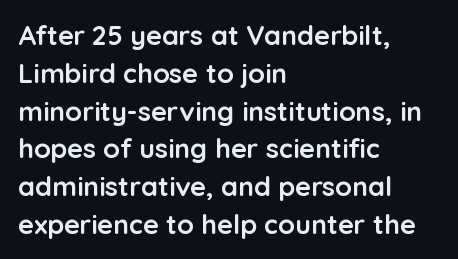
Line spacing here is normal. The baseline area is clear. This sample uses an upright cut, with every glyph sitting square on the baseline. These lines keep a tight, regular rhythm from letter to letter. Line beginnings align vertically; line endings do not.
